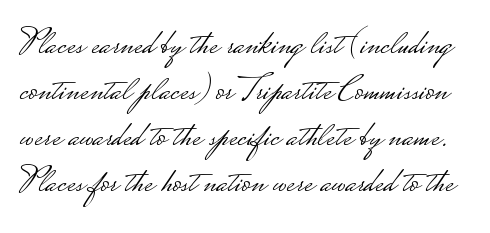
{"serif": "no", "bold": "no", "weight": "light", "width": "wide", "stroke_contrast": "low", "monospaced": "no", "underline": "no", "line_spacing_ratio": 1.24, "letter_spacing": "normal", "letter_spacing_em": 0.0, "glyph_px": 37}
